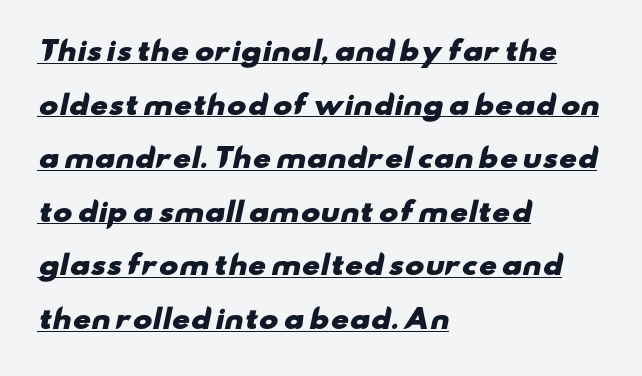
{"bold": "yes", "underline": "yes", "align": "left", "line_spacing": "loose", "line_spacing_ratio": 2.06, "letter_spacing": "normal", "letter_spacing_em": 0.0, "glyph_px": 26}
